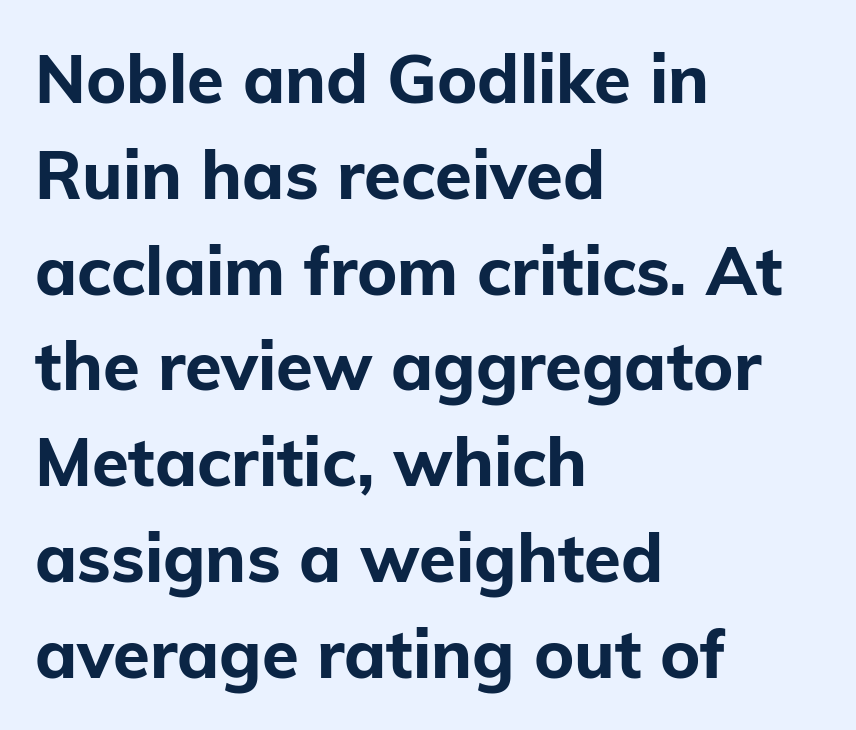
Q: Is the text bold? A: Yes.
Q: Is the text italic (slanted)? A: No, it is upright.
Q: Is the typeface a serif or a sans-serif typeface? A: Sans-serif.
Q: Is the text underlined? A: No.
Q: How is the paragraph aligned? A: Left-aligned.
Q: Is the spacing between letters normal or unusually wide? A: Normal.
Q: Is the spacing between lines tight, normal or loose? A: Normal.
Q: Width (condensed, normal, or wide)? A: Normal.
Q: Stroke contrast? A: Low.
Q: x-height? A: Medium.
Q: Monospaced? A: No.
